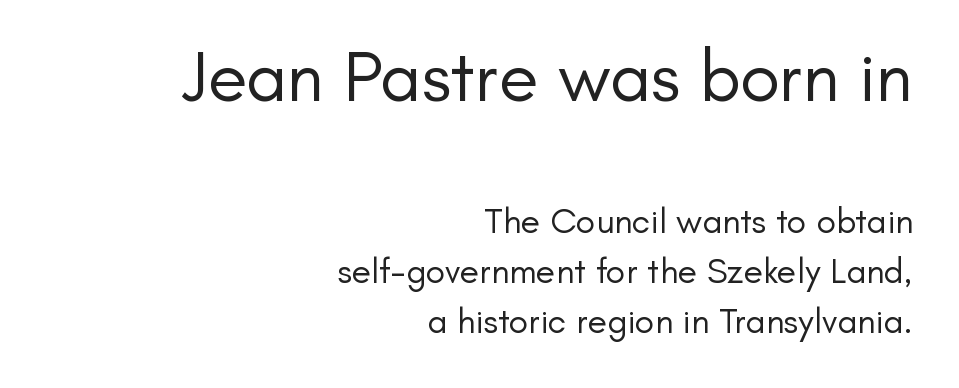
{"serif": "no", "italic": "no", "bold": "no", "weight": "regular", "width": "normal", "stroke_contrast": "low", "x_height": "small", "monospaced": "no", "underline": "no", "align": "right", "line_spacing": "normal", "line_spacing_ratio": 1.39, "letter_spacing": "normal", "letter_spacing_em": 0.0, "larger_block": "first", "size_ratio": 2.03, "glyph_px": 73}
